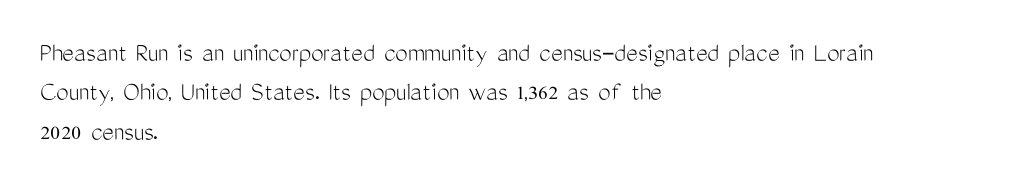
Each new line begins a customary step beneath the previous one. Check the space under the baseline: it is left empty. No chunkiness to these letters — they're not bold. A typesetter would call this proportional, since set widths differ per character. Which margin do the lines hug? The left one — the right edge is uneven. The font family rendered here belongs to the sans-serif group.
